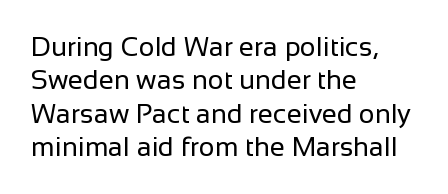
Q: Is the text bold? A: No.
Q: Is the text italic (slanted)? A: No, it is upright.
Q: Is the text underlined? A: No.
Q: How is the paragraph aligned? A: Left-aligned.
Q: Is the spacing between letters normal or unusually wide? A: Normal.
